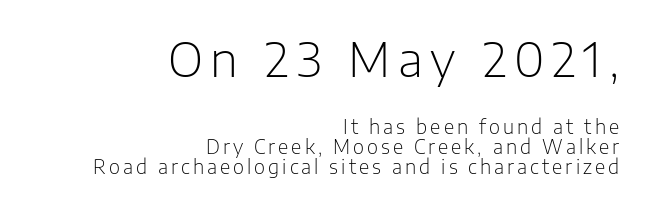
Note the varied advance widths — an 'i' is clearly narrower than an 'm'. The passage shown is not underscored anywhere. Counters stay open thanks to moderate or lighter strokes. This block would grow much taller if given ordinary leading; it's compressed now. These two chunks differ in scale, with the top chunk taking the larger measure. Posture: straight, roman, zero tilt.
